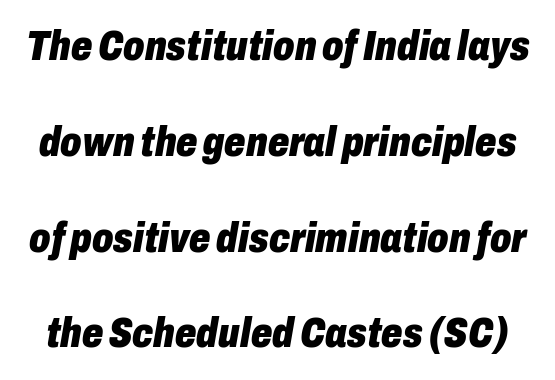
The image shows 42 px heavy, condensed type, italic (leaning right); set loose line spacing (2.28x), normal letter spacing, not underlined; low stroke contrast and a medium x-height.
